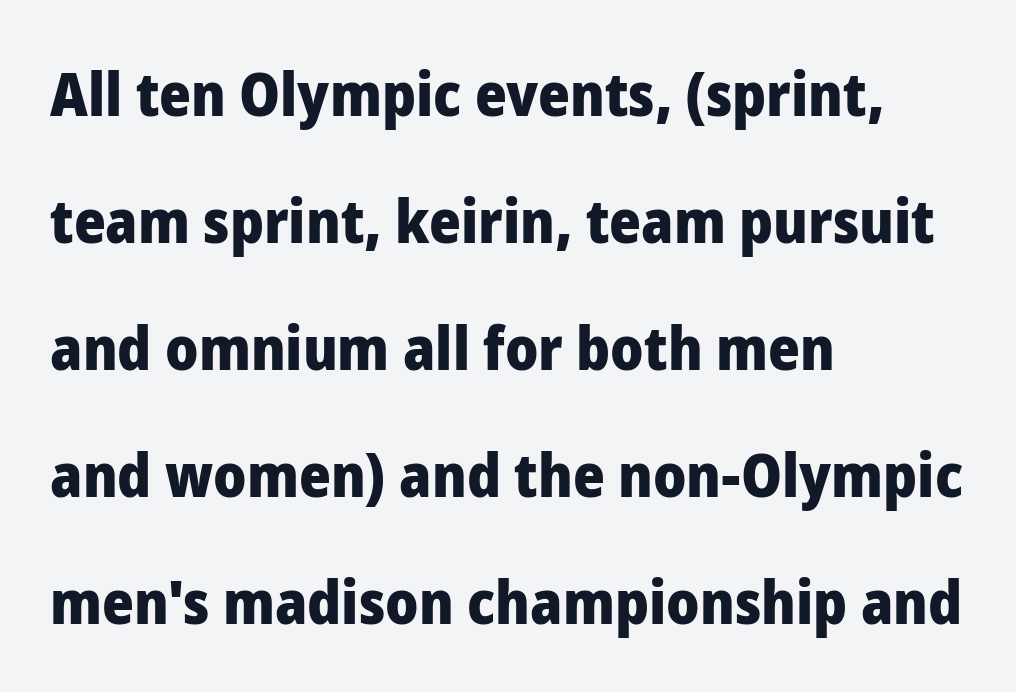
Notice how the passage keeps a crisp vertical edge on the left only. These words are printed bold, with thick strokes throughout. Just letters on the line, the space beneath them empty. The face used here is proportionally spaced, like ordinary book or web type. Baseline-to-baseline distance is far greater than the letter height. The glyphs in this specimen are sans serif.
